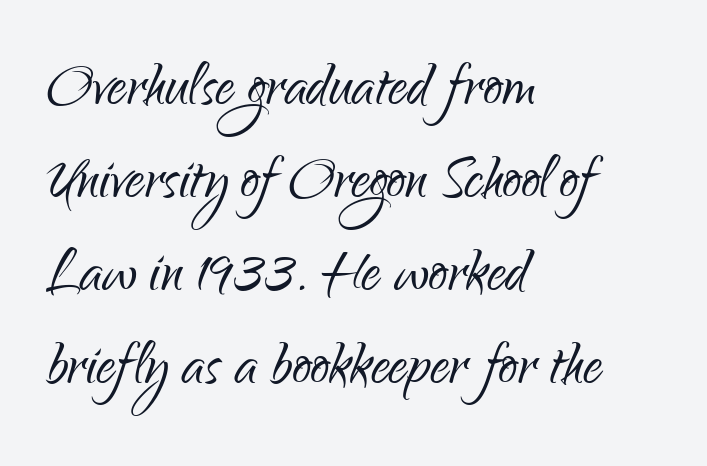
The image shows 75 px light, condensed sans-serif type; set left-aligned, line spacing 1.24x, normal letter spacing, not underlined; low stroke contrast and a small x-height.
